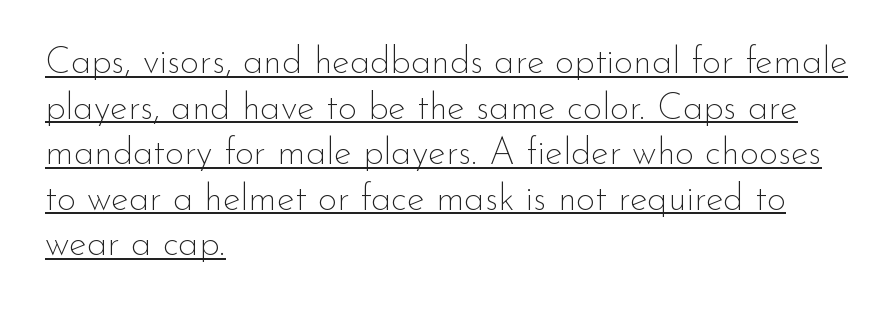
Grotesque or geometric, the face here clearly has no serifs. Rendered with straight, roman letterforms. The characters are drawn with everyday or finer stroke widths. In CSS terms this would be text-align: left. Here the designer chose a conventional face with non-uniform glyph widths.
